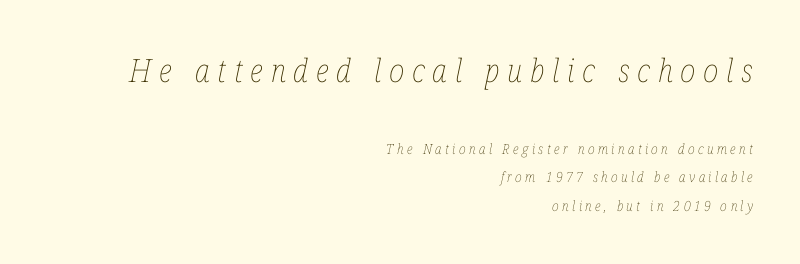
The image shows 32 px thin, condensed type, italic (leaning right); set right-aligned, loose line spacing (2.06x), unusually wide letter spacing (+0.24 em), not underlined; the first (top) block is 2.29x larger; low stroke contrast and a medium x-height.
